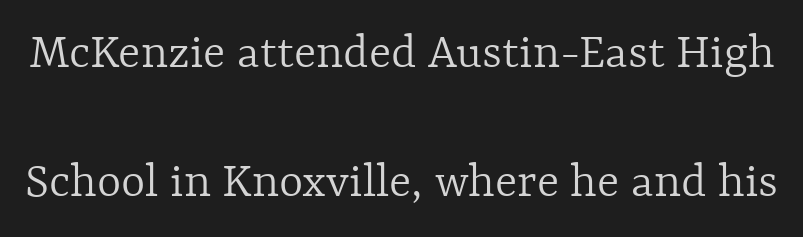
Think of a printed novel: that variable character pitch is what you see here. The line texture is even and compact thanks to regular tracking. The leading is generous, giving the passage an open texture. The typography opts for an upright posture over an oblique one. Letters rest on an invisible, unmarked baseline.
